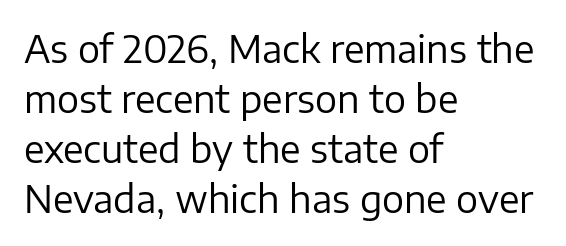
This sample uses plain, unmodified letter spacing. A typesetter would label this face a sans. Any mark beneath the type? The region is blank. Each letter keeps its own natural width here, so spacing adapts to shape.
